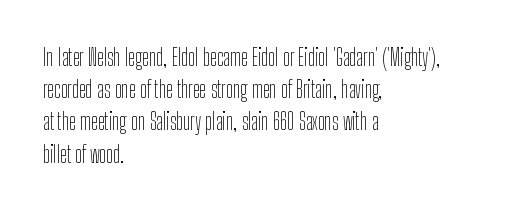
Regarding leading, the lines here are spaced in the standard way. The setting favours the left margin, as ordinary paragraphs usually do. The typeface has the unassuming heft of standard copy or less. The tracking reads as untouched default to a designer's eye. Type without underlining. Vertical strokes here are truly vertical.
